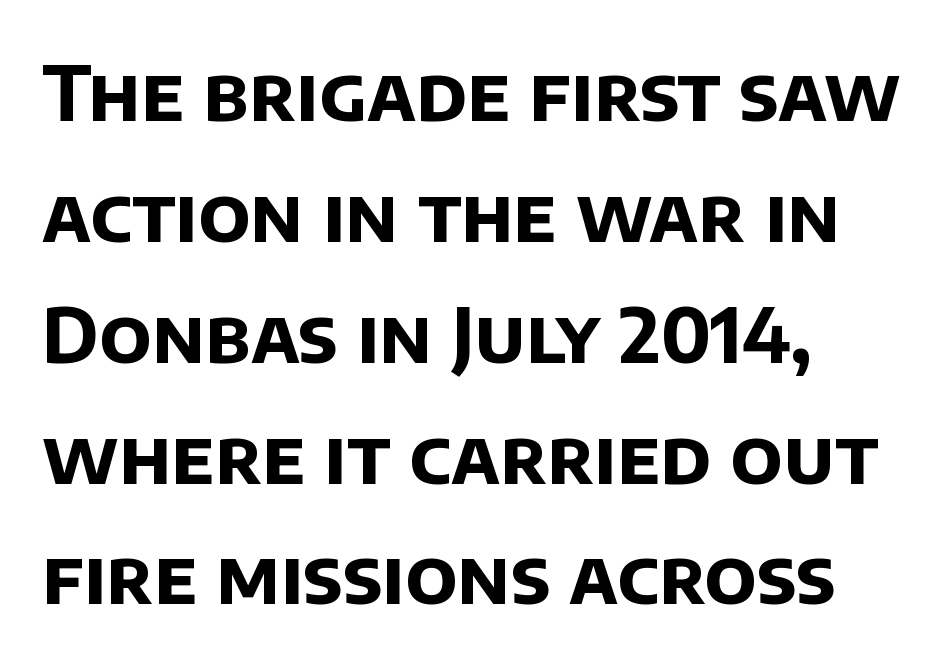
Proportional: the letters do not fall into vertical columns. Where is the straight margin? On the left. Beneath every word, the page is bare. Set as a true bold cut, around the 700 mark. Regarding serifs, this sample does without them.
